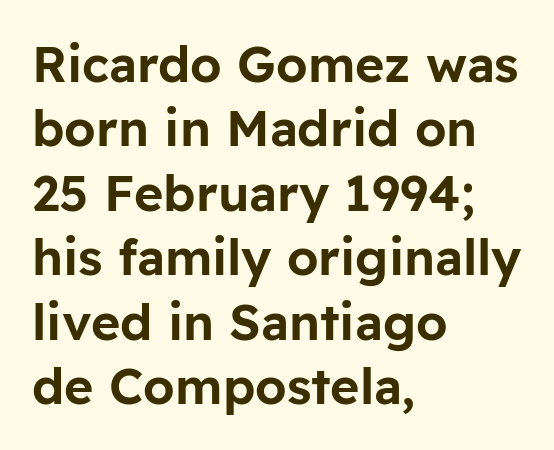
A typesetter would call this zero additional tracking. Serifs: no, the terminals of the letterforms are clean. This sample keeps an unexceptional amount of space between lines. Proportional: the letters do not fall into vertical columns. Bare-footed words on every line. The paragraph shown leans on its left margin.
